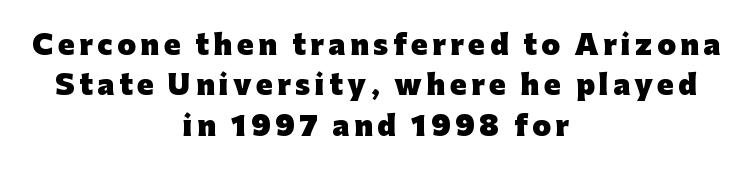
{"italic": "no", "bold": "yes", "underline": "no", "align": "center", "line_spacing": "normal", "line_spacing_ratio": 1.5, "glyph_px": 27}
